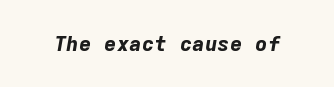
The image shows 21 px bold type, italic (leaning right); set normal letter spacing, not underlined.
